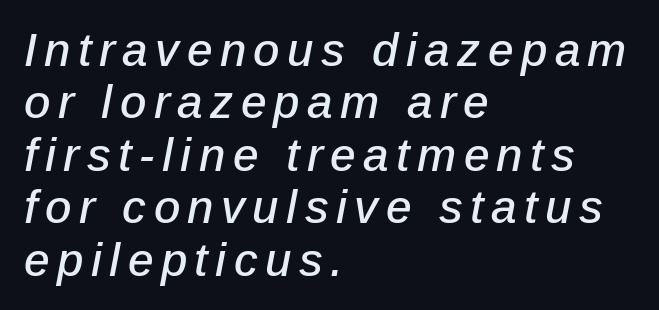
The image shows 46 px text type, italic (leaning right); set left-aligned, tight line spacing (1.14x), not underlined; low stroke contrast and a medium x-height.
